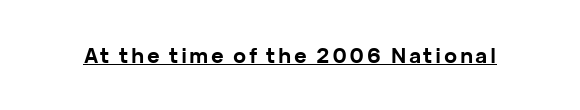
The image shows 21 px bold type, upright; set underlined.
